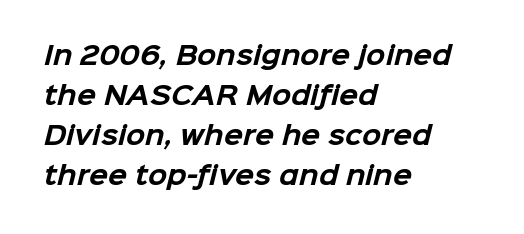
Rule under the text: the space is simply empty. In terms of weight, the rendering is a true, heavy bold. Horizontal bands of white between lines are of average thickness. The letters sit at their default tracking, neither squeezed nor spread. In CSS terms this would be text-align: left.
